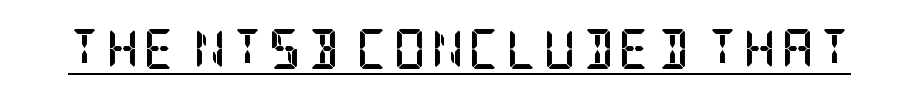
{"serif": "yes", "italic": "no", "bold": "yes", "weight": "semibold", "width": "condensed", "stroke_contrast": "low", "x_height": "large", "underline": "yes", "glyph_px": 40}
